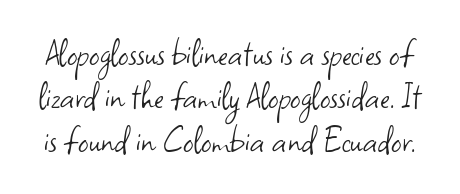
{"serif": "no", "bold": "no", "weight": "light", "width": "normal", "stroke_contrast": "low", "x_height": "small", "monospaced": "no", "underline": "no", "line_spacing": "tight", "line_spacing_ratio": 1.06, "letter_spacing": "normal", "letter_spacing_em": 0.0, "glyph_px": 41}
